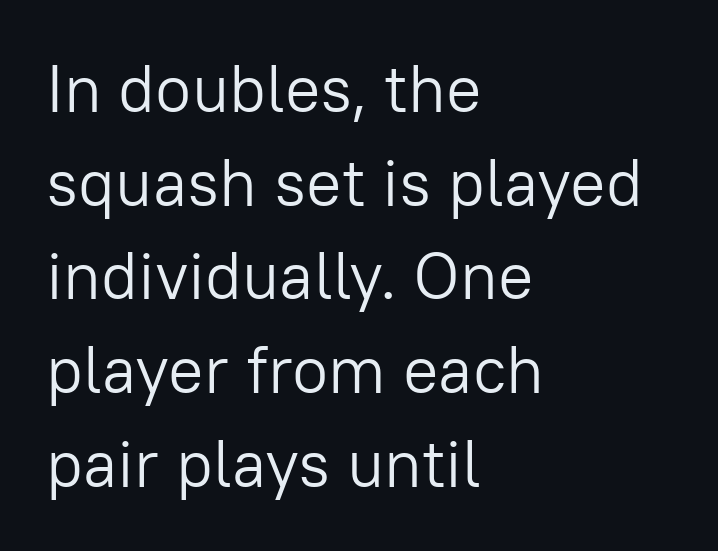
The image shows 66 px light sans-serif type, upright; set left-aligned, normal line spacing (1.42x), normal letter spacing, not underlined; low stroke contrast and a medium x-height.
